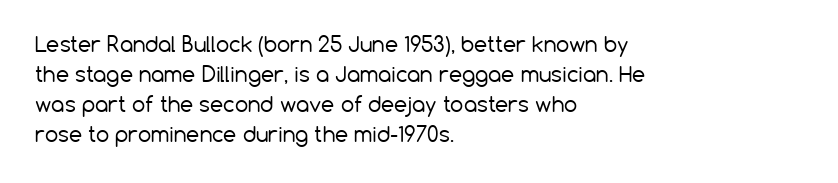
{"italic": "no", "bold": "no", "underline": "no", "align": "left", "line_spacing": "normal", "line_spacing_ratio": 1.43, "letter_spacing": "normal", "letter_spacing_em": 0.0, "glyph_px": 21}
